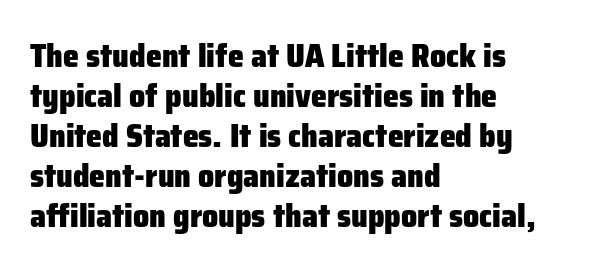
{"serif": "no", "italic": "no", "bold": "yes", "weight": "heavy", "width": "normal", "stroke_contrast": "low", "x_height": "medium", "monospaced": "no", "underline": "no", "align": "left", "line_spacing": "normal", "line_spacing_ratio": 1.25, "letter_spacing": "normal", "letter_spacing_em": 0.0, "glyph_px": 32}
